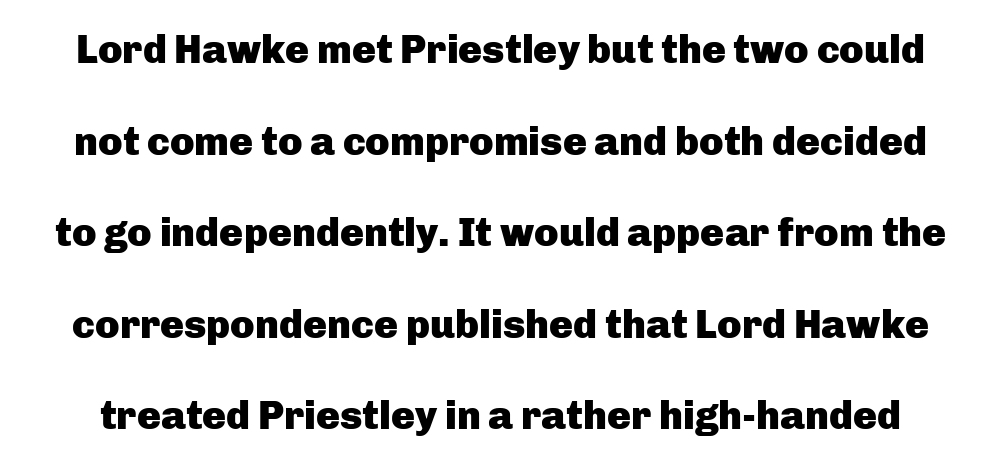
Q: Is the text bold? A: Yes.
Q: Is the text italic (slanted)? A: No, it is upright.
Q: Is the typeface a serif or a sans-serif typeface? A: Sans-serif.
Q: Is the text underlined? A: No.
Q: Is the spacing between letters normal or unusually wide? A: Normal.
Q: Is the spacing between lines tight, normal or loose? A: Loose.
Q: Width (condensed, normal, or wide)? A: Normal.
Q: Stroke contrast? A: Low.
Q: x-height? A: Medium.
Q: Monospaced? A: No.
